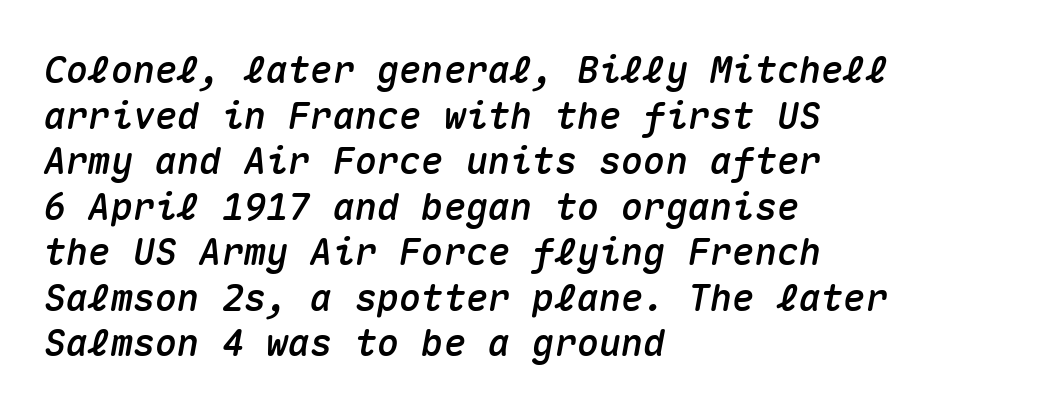
The image shows 37 px text type, italic (leaning right), monospaced; set left-aligned, line spacing 1.23x, normal letter spacing, not underlined; medium stroke contrast and a medium x-height.
